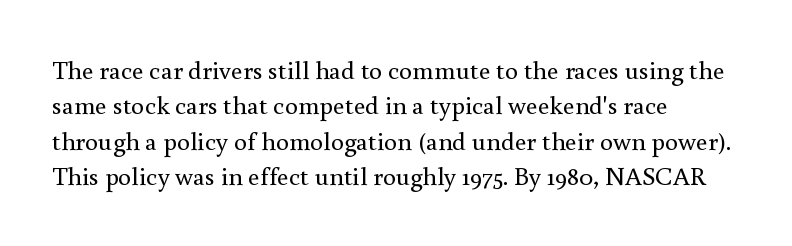
The image shows 26 px text type, upright; set left-aligned, normal line spacing (1.36x), normal letter spacing, not underlined.
